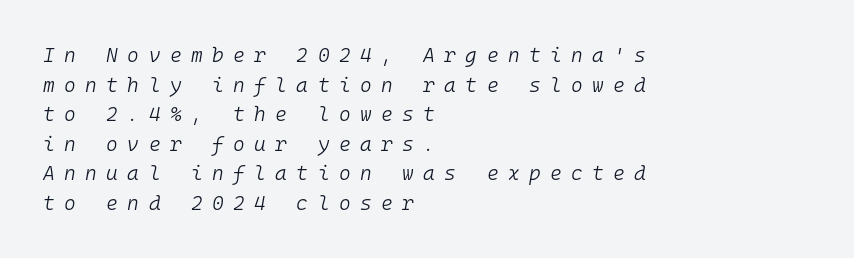
Q: Is the text bold? A: No.
Q: Is the text italic (slanted)? A: Yes, it leans right by about 10 degrees.
Q: Is the text underlined? A: No.
Q: How is the paragraph aligned? A: Left-aligned.
Q: Is the spacing between letters normal or unusually wide? A: Unusually wide.
Q: Is the spacing between lines tight, normal or loose? A: Normal.
